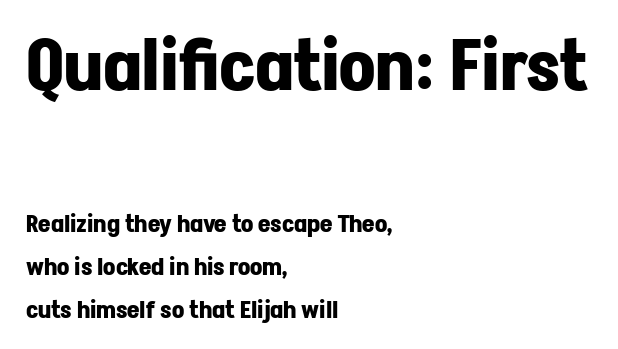
Is this a fixed-width face? No — the glyphs have proportional, varying widths. Posture: vertical. The upper block of text is set noticeably larger than the block beneath it. Look at the tracking — it's just the regular setting, nothing added.
